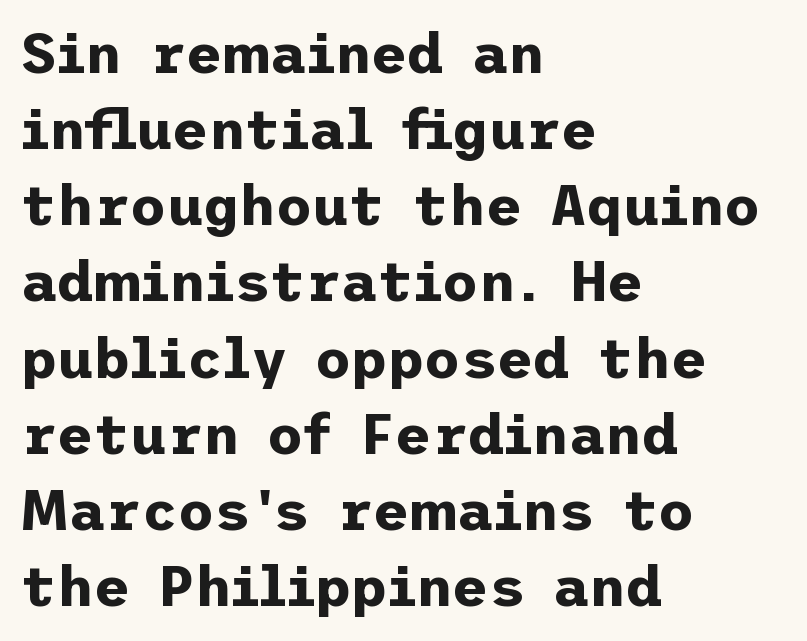
Regarding serifs, this sample does without them. Unlike italic type, these characters show no tilt at all. Heavy, bold letterforms. Compared with typical paragraphs, the rows here are spaced about the same. The type is set solid horizontally, with unmodified tracking.
